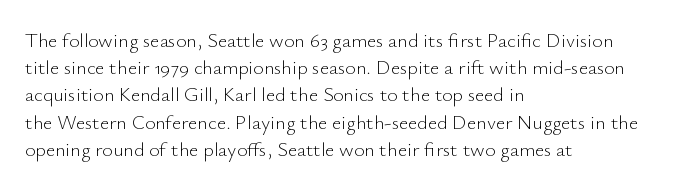
{"italic": "no", "bold": "no", "underline": "no", "align": "left", "line_spacing": "normal", "line_spacing_ratio": 1.36, "letter_spacing": "normal", "letter_spacing_em": 0.0, "glyph_px": 20}
